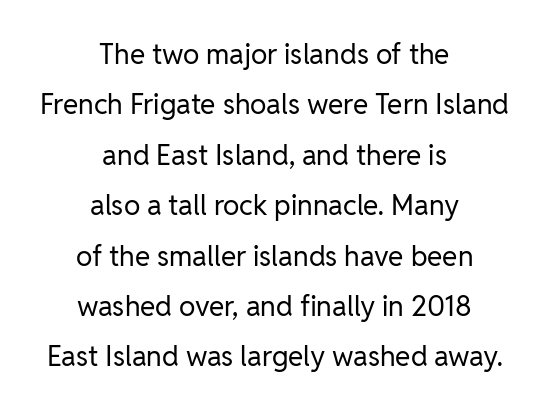
Q: Is the text bold? A: No.
Q: Is the text italic (slanted)? A: No, it is upright.
Q: Is the typeface a serif or a sans-serif typeface? A: Sans-serif.
Q: Is the text underlined? A: No.
Q: How is the paragraph aligned? A: Centered.
Q: Is the spacing between letters normal or unusually wide? A: Normal.
Q: Width (condensed, normal, or wide)? A: Normal.
Q: Stroke contrast? A: Low.
Q: x-height? A: Medium.
Q: Monospaced? A: No.
